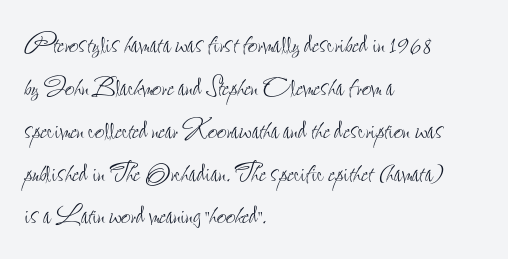
The image shows 34 px thin, condensed type; set left-aligned, normal line spacing (1.26x), normal letter spacing, not underlined; low stroke contrast and a small x-height.
